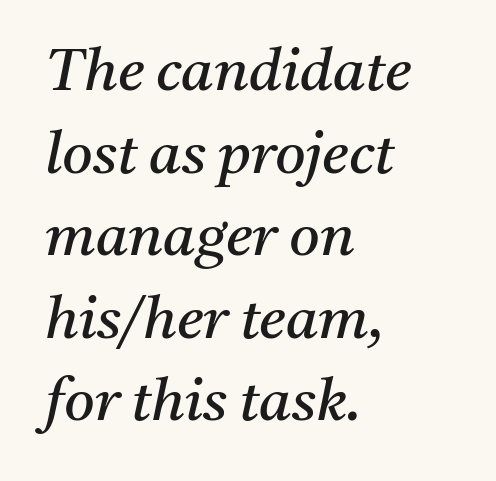
The axis of the letterforms is tilted away from vertical. Layout note: lines flush left. Between one letter and the next there's only the usual sliver of space. Regular leading. A clean baseline with only descenders dipping below it.
